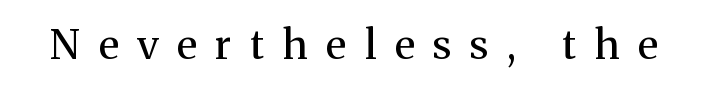
Bare-footed words on every line. The letters carry serifs — small finishing strokes at the ends of their stems. Glyph-to-glyph distance is far greater than everyday printed text. You could not count columns in this text — the font is proportionally spaced. A typesetter would mark this as roman, not italic.
